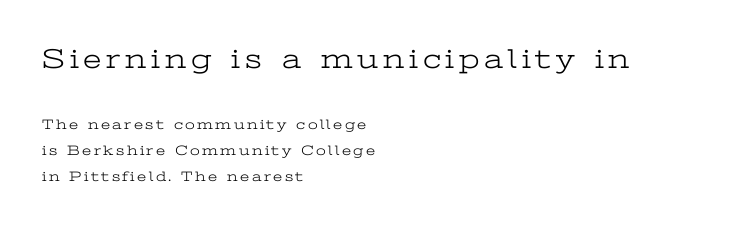
The image shows 28 px light, wide serif type, upright; set left-aligned, line spacing 1.85x, not underlined; the first (top) block is 2.0x larger; low stroke contrast and a medium x-height.
